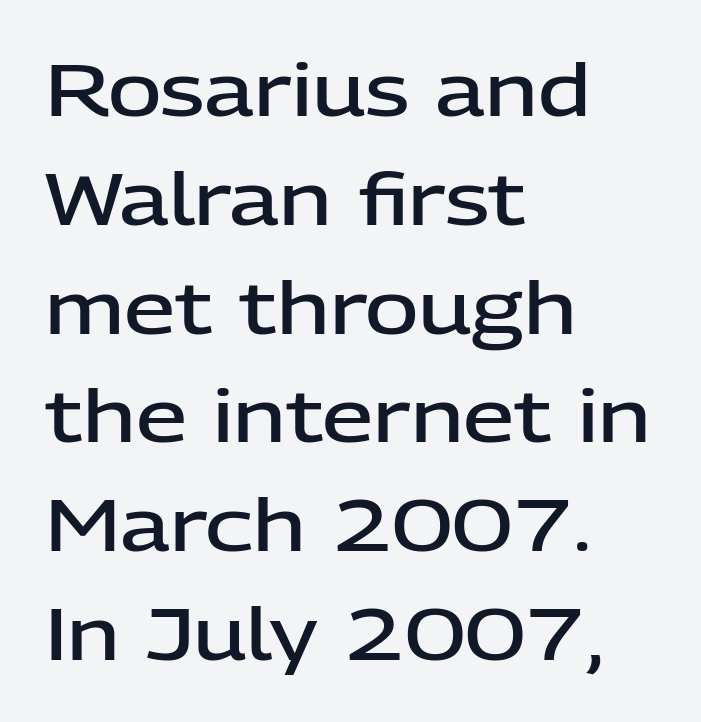
Each glyph is drawn with semibold strokes, heavier than normal yet not fully bold. In terms of posture, this sample is upright. Horizontally, the lines are justified to the leading edge only. The tracking reads as untouched default to a designer's eye. If you measured baseline to baseline, you'd find a middling distance.
